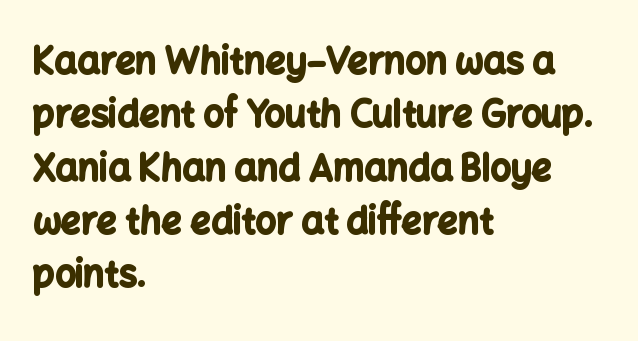
The image shows 36 px bold sans-serif type, upright; set left-aligned, normal line spacing (1.48x), normal letter spacing, not underlined; low stroke contrast and a medium x-height.
